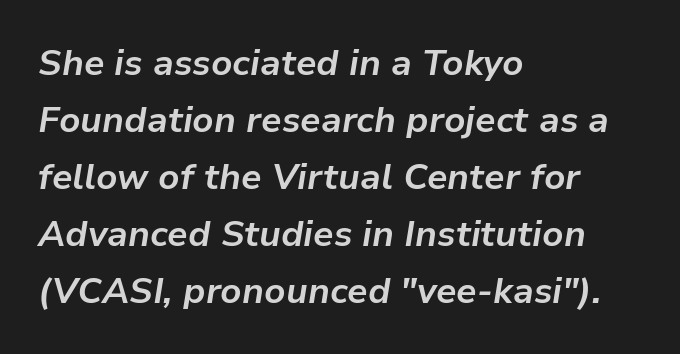
The image shows 36 px bold type, italic (leaning right); set left-aligned, normal line spacing (1.58x), normal letter spacing, not underlined; low stroke contrast and a medium x-height.
